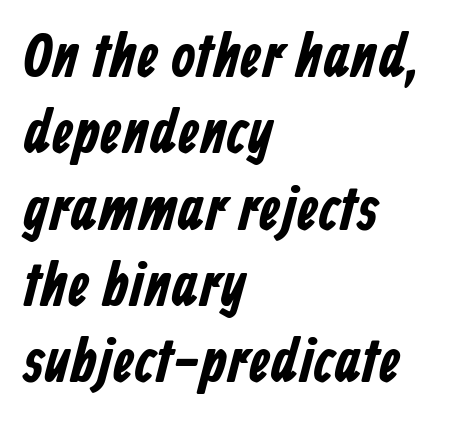
Proportional: the letters do not fall into vertical columns. The face used here is rendered with its standard letterfit. Underlining? Definitely not there. The ragged edge is on the right, which tells us the setting is flush left.
